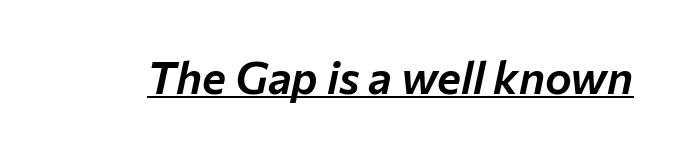
The passage shown has conventional tracking throughout. If you drew a line through each stem, it would be angled. Note the varied advance widths — an 'i' is clearly narrower than an 'm'. This is underlined copy, the kind a proofreader might mark for attention.
